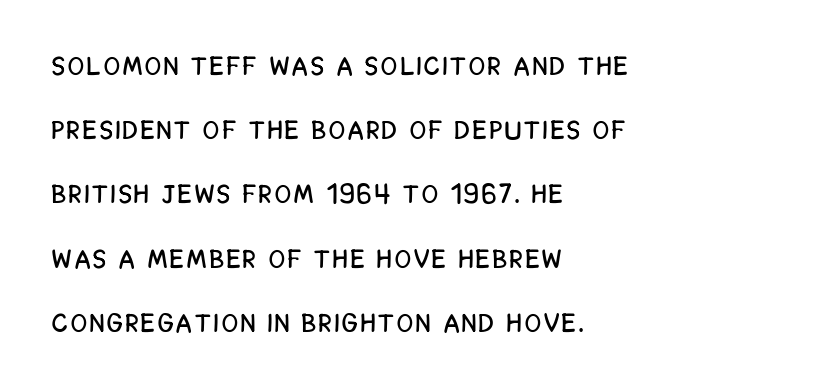
Q: Is the text italic (slanted)? A: No, it is upright.
Q: Is the text underlined? A: No.
Q: How is the paragraph aligned? A: Left-aligned.
Q: Is the spacing between lines tight, normal or loose? A: Loose.
